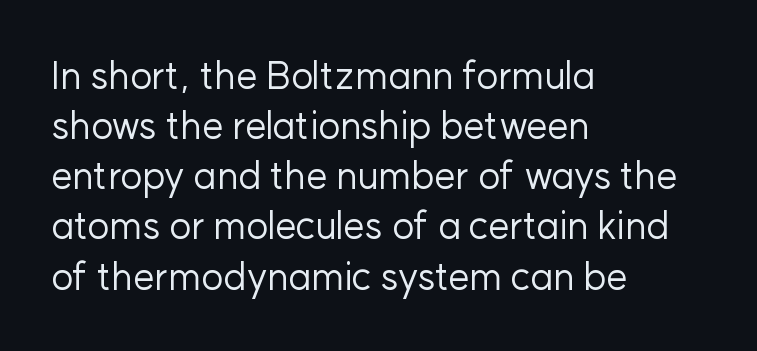
{"serif": "no", "italic": "no", "bold": "no", "weight": "regular", "width": "normal", "stroke_contrast": "low", "x_height": "medium", "monospaced": "no", "underline": "no", "align": "left", "line_spacing": "normal", "line_spacing_ratio": 1.32, "letter_spacing": "normal", "letter_spacing_em": 0.0, "glyph_px": 38}
